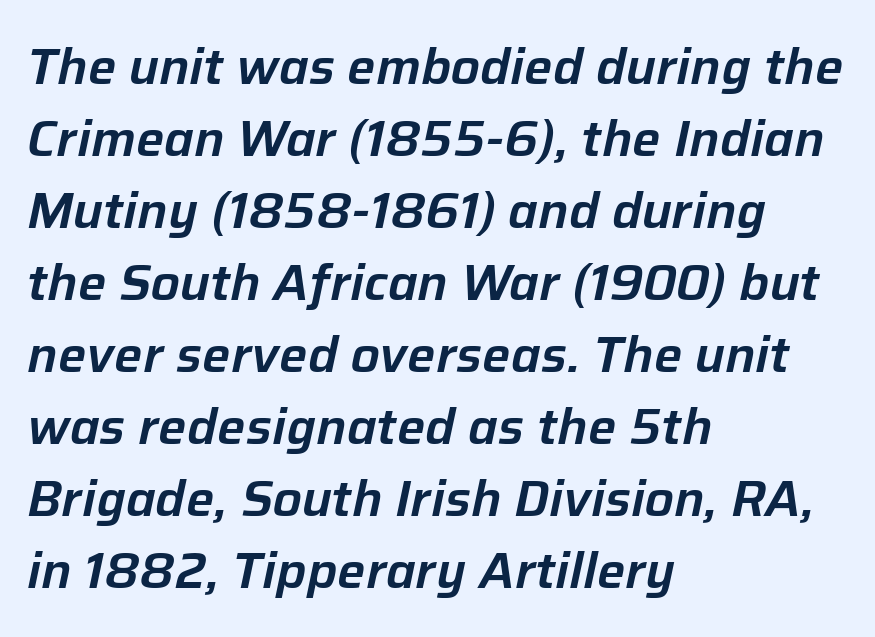
Q: Is the text italic (slanted)? A: Yes, it leans right by about 12 degrees.
Q: Is the text underlined? A: No.
Q: How is the paragraph aligned? A: Left-aligned.
Q: Is the spacing between letters normal or unusually wide? A: Normal.
Q: Is the spacing between lines tight, normal or loose? A: Normal.
Q: Width (condensed, normal, or wide)? A: Normal.
Q: Stroke contrast? A: Low.
Q: x-height? A: Medium.
Q: Monospaced? A: No.
